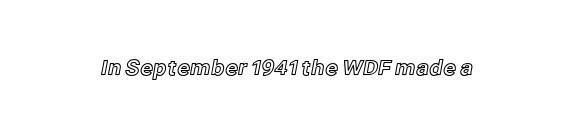
The image shows 21 px text type; set normal letter spacing, not underlined.
